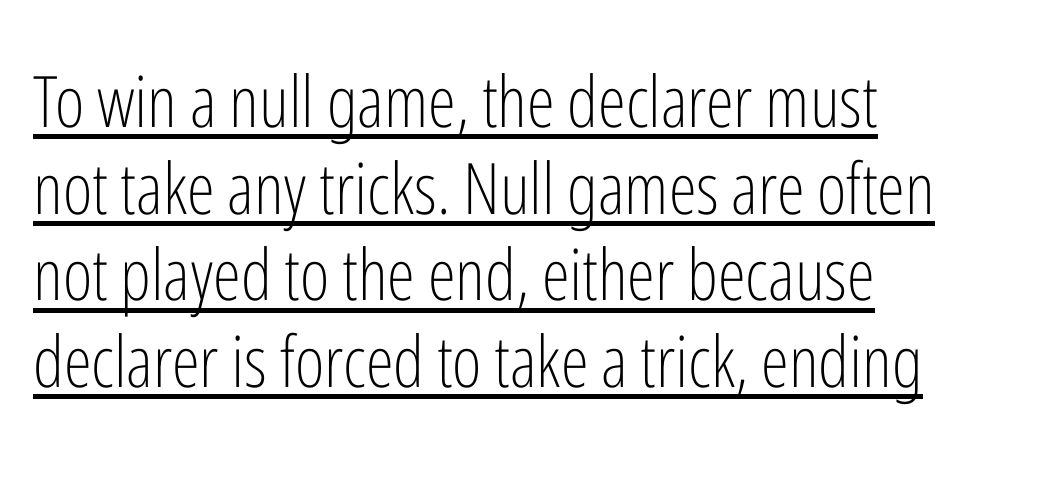
{"serif": "no", "italic": "no", "bold": "no", "weight": "light", "width": "condensed", "stroke_contrast": "low", "x_height": "medium", "monospaced": "no", "underline": "yes", "align": "left", "line_spacing_ratio": 1.22, "letter_spacing": "normal", "letter_spacing_em": 0.0, "glyph_px": 71}
